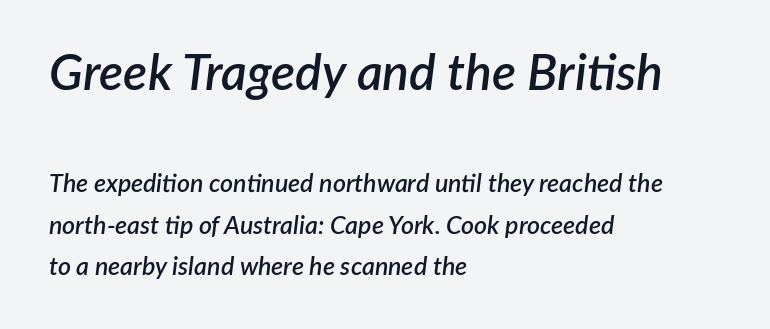
Q: Is the text bold? A: Semi-bold.
Q: Is the text italic (slanted)? A: Yes, it leans right by about 7 degrees.
Q: Is the text underlined? A: No.
Q: How is the paragraph aligned? A: Left-aligned.
Q: Is the spacing between letters normal or unusually wide? A: Normal.
Q: Is the spacing between lines tight, normal or loose? A: Normal.
Q: Which block of text is set in a larger size, the first (top) or the second (bottom)? A: The first (top) one.
Q: Width (condensed, normal, or wide)? A: Normal.
Q: Stroke contrast? A: Low.
Q: x-height? A: Medium.
Q: Monospaced? A: No.
